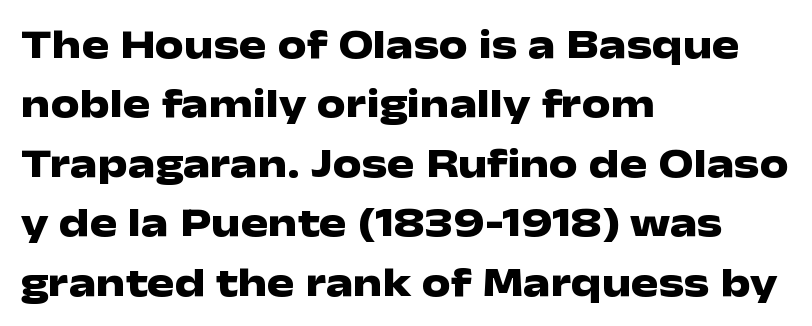
The image shows 41 px heavy, wide sans-serif type, upright; set left-aligned, normal line spacing (1.45x), normal letter spacing, not underlined; low stroke contrast and a medium x-height.
